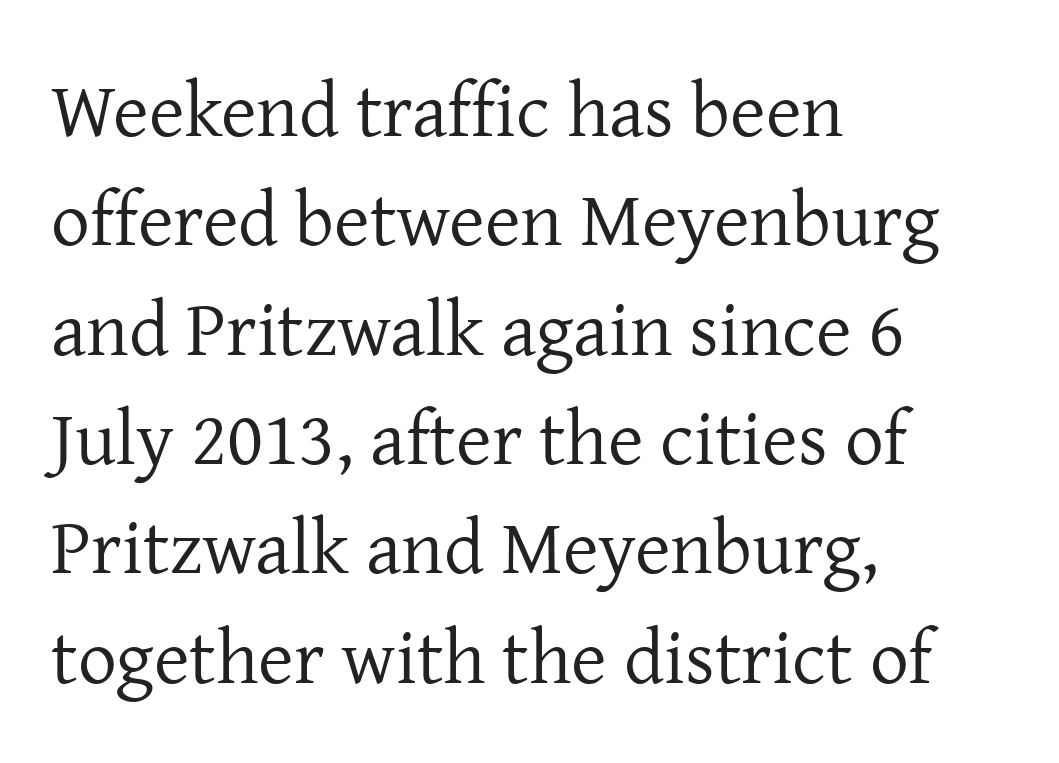
The image shows 77 px regular-weight serif type, upright; set left-aligned, normal line spacing (1.42x), normal letter spacing, not underlined; low stroke contrast and a medium x-height.
